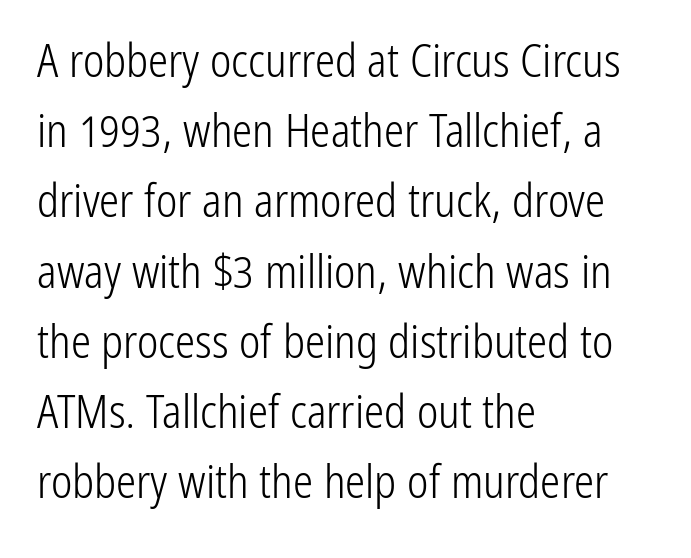
The vertical gap from one line to the next is medium. Is this a fixed-width face? No — the glyphs have proportional, varying widths. The cut favours lightness, reaching ordinary text weight at its darkest. The line texture is even and compact thanks to regular tracking. Rule under the text: the space is simply empty.
